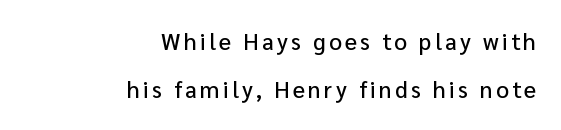
The image shows 23 px text type, upright; set right-aligned, loose line spacing (2.1x), not underlined.
